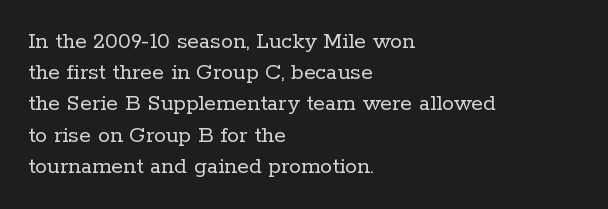
The image shows 24 px text type, upright; set left-aligned, normal line spacing (1.3x), normal letter spacing, not underlined.
